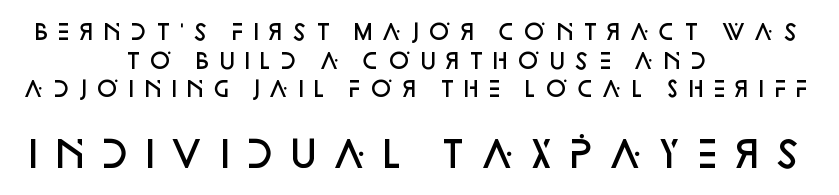
Q: Is the text bold? A: Semi-bold.
Q: Is the text italic (slanted)? A: No, it is upright.
Q: Is the typeface a serif or a sans-serif typeface? A: Sans-serif.
Q: Is the text underlined? A: No.
Q: How is the paragraph aligned? A: Centered.
Q: Is the spacing between letters normal or unusually wide? A: Unusually wide.
Q: Is the spacing between lines tight, normal or loose? A: Normal.
Q: Which block of text is set in a larger size, the first (top) or the second (bottom)? A: The second (bottom) one.
Q: Width (condensed, normal, or wide)? A: Normal.
Q: Stroke contrast? A: Low.
Q: x-height? A: Large.
Q: Monospaced? A: No.
